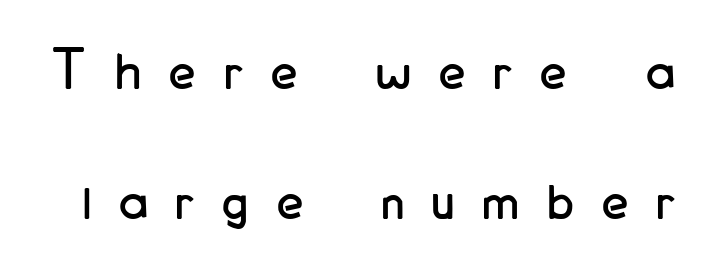
The image shows 60 px condensed sans-serif type, upright; set loose line spacing (2.17x), unusually wide letter spacing (+0.47 em), not underlined; low stroke contrast and a small x-height.
